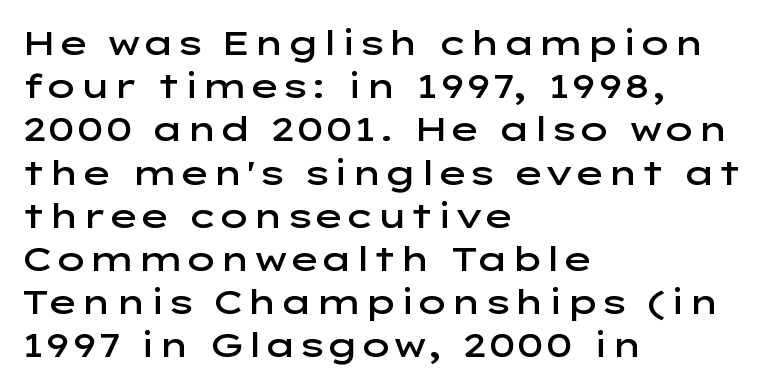
The string is rendered with underlining switched off. Look at the tracking — it's just the regular setting, nothing added. Reading down the column, the eye jumps a familiar distance to each next line. Rendered with straight, roman letterforms. A sans-serif font was chosen for this passage.
